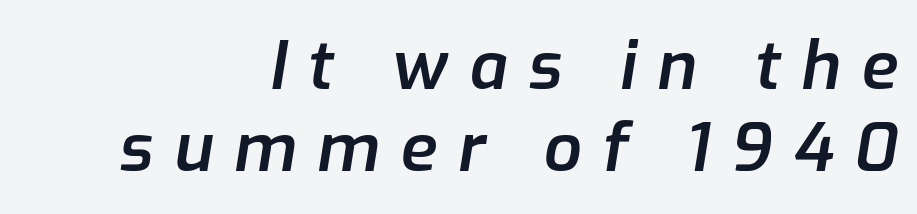
{"italic": "yes", "lean": "right", "slant_degrees": 9, "bold": "semi", "weight": "semibold", "width": "normal", "stroke_contrast": "low", "x_height": "medium", "monospaced": "no", "underline": "no", "align": "right", "line_spacing_ratio": 1.22, "letter_spacing": "wide", "letter_spacing_em": 0.31, "glyph_px": 67}
